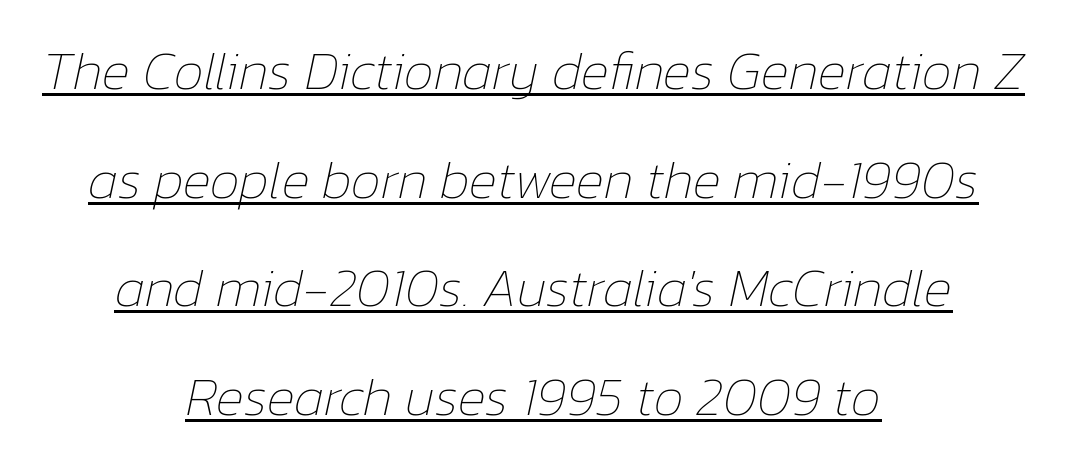
{"italic": "yes", "lean": "right", "slant_degrees": 12, "bold": "no", "weight": "thin", "width": "normal", "stroke_contrast": "low", "x_height": "medium", "monospaced": "no", "underline": "yes", "align": "center", "line_spacing": "loose", "line_spacing_ratio": 2.01, "letter_spacing": "normal", "letter_spacing_em": 0.0, "glyph_px": 54}
